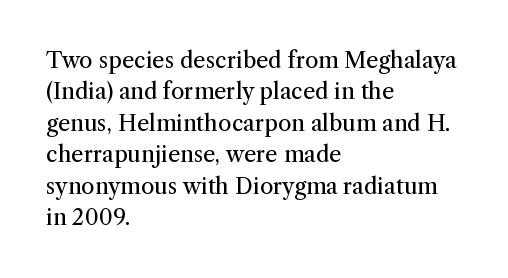
{"italic": "no", "bold": "no", "underline": "no", "align": "left", "line_spacing": "normal", "line_spacing_ratio": 1.43, "letter_spacing": "normal", "letter_spacing_em": 0.0, "glyph_px": 22}
